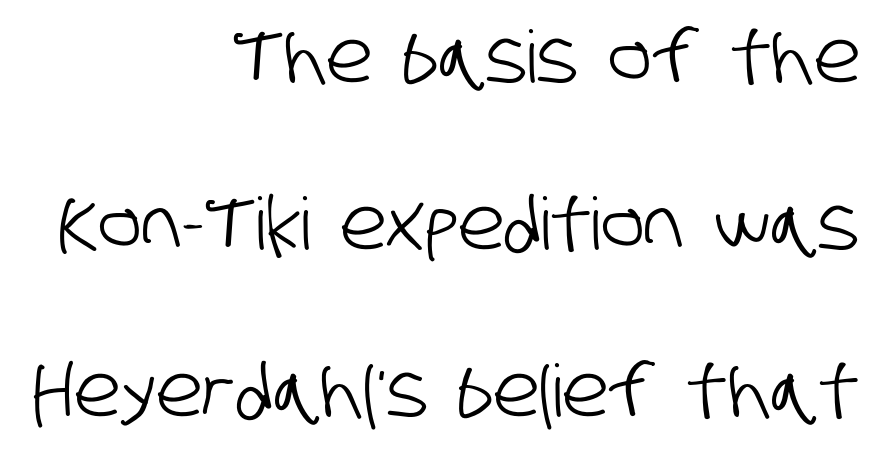
Q: Is the typeface a serif or a sans-serif typeface? A: Sans-serif.
Q: Is the text underlined? A: No.
Q: How is the paragraph aligned? A: Right-aligned.
Q: Is the spacing between letters normal or unusually wide? A: Normal.
Q: Is the spacing between lines tight, normal or loose? A: Loose.
Q: Width (condensed, normal, or wide)? A: Condensed.
Q: Stroke contrast? A: Low.
Q: x-height? A: Large.
Q: Monospaced? A: No.
